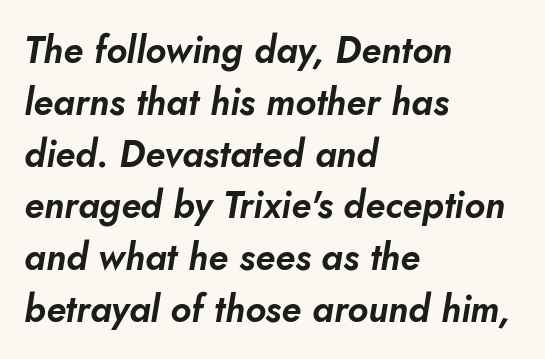
The image shows 37 px text type, italic (leaning right); set left-aligned, normal line spacing (1.4x), normal letter spacing, not underlined; low stroke contrast and a small x-height.
